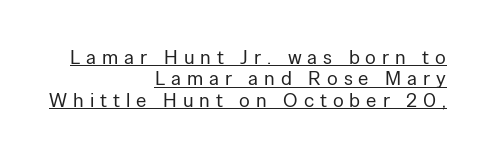
Q: Is the text bold? A: No.
Q: Is the text italic (slanted)? A: No, it is upright.
Q: Is the text underlined? A: Yes.
Q: How is the paragraph aligned? A: Right-aligned.
Q: Is the spacing between letters normal or unusually wide? A: Unusually wide.
Q: Is the spacing between lines tight, normal or loose? A: Tight.
